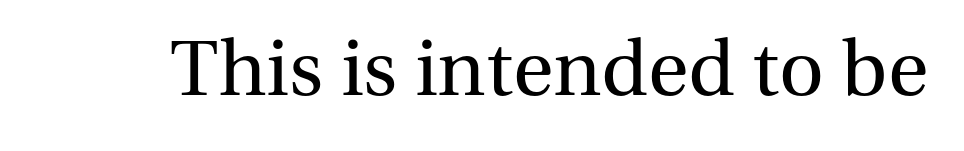
The image shows 78 px regular-weight serif type, upright; set normal letter spacing, not underlined; medium stroke contrast and a medium x-height.
